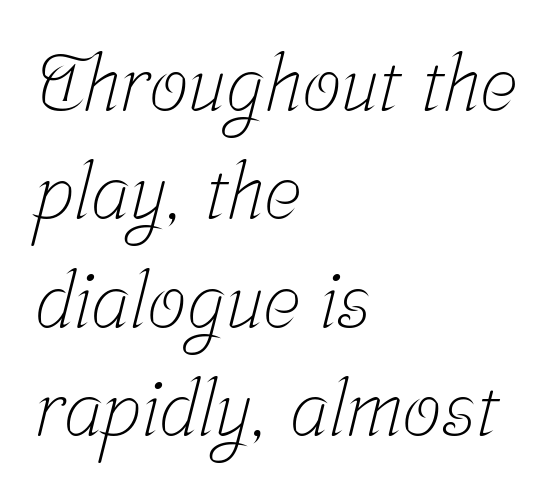
{"serif": "yes", "bold": "no", "weight": "light", "width": "condensed", "stroke_contrast": "low", "x_height": "medium", "monospaced": "no", "underline": "no", "align": "left", "line_spacing": "normal", "line_spacing_ratio": 1.39, "letter_spacing": "normal", "letter_spacing_em": 0.0, "glyph_px": 78}
